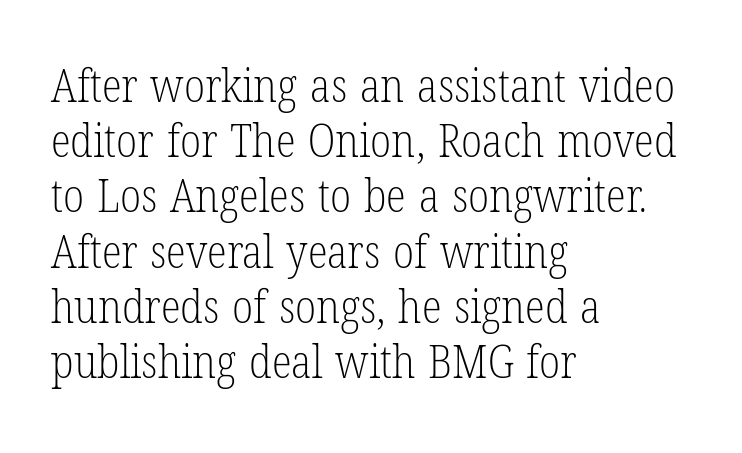
The image shows 46 px light, condensed serif type, upright; set left-aligned, line spacing 1.2x, normal letter spacing, not underlined; low stroke contrast and a medium x-height.
